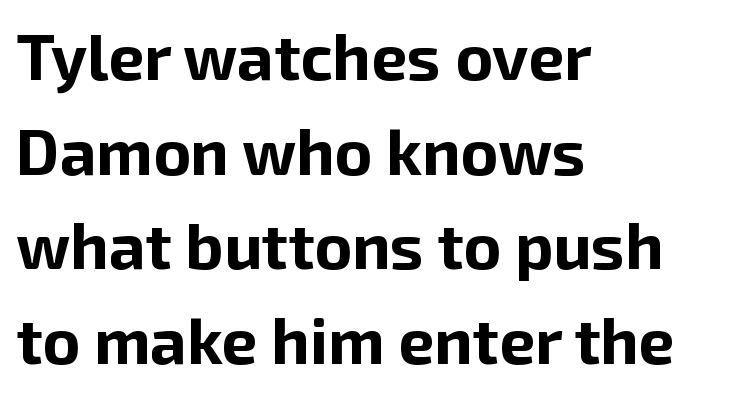
The image shows 64 px bold sans-serif type, upright; set left-aligned, normal line spacing (1.48x), normal letter spacing, not underlined; low stroke contrast and a medium x-height.
